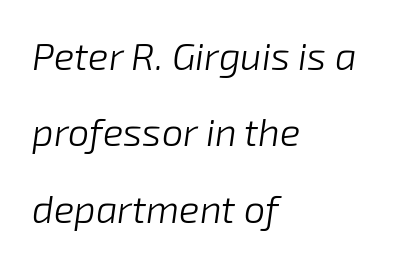
Q: Is the text bold? A: No.
Q: Is the text italic (slanted)? A: Yes, it leans right by about 8 degrees.
Q: Is the text underlined? A: No.
Q: How is the paragraph aligned? A: Left-aligned.
Q: Is the spacing between letters normal or unusually wide? A: Normal.
Q: Is the spacing between lines tight, normal or loose? A: Loose.
Q: Width (condensed, normal, or wide)? A: Normal.
Q: Stroke contrast? A: Low.
Q: x-height? A: Medium.
Q: Monospaced? A: No.
